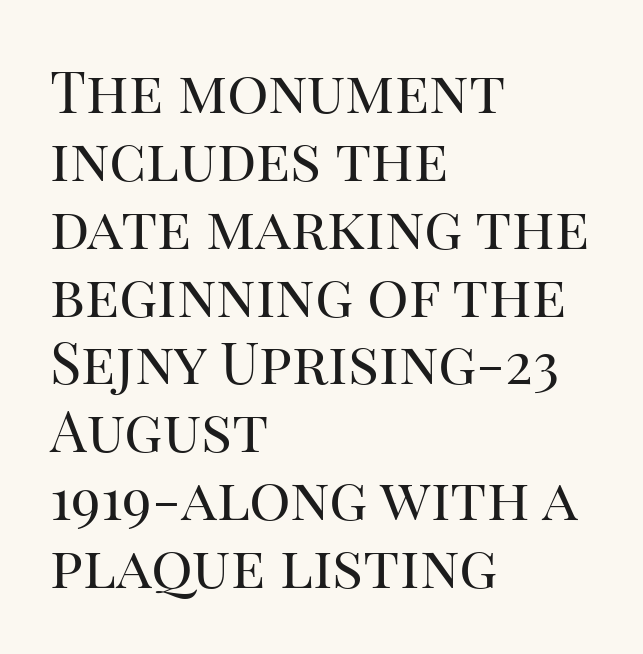
The image shows 58 px regular-weight serif type, upright; set left-aligned, line spacing 1.17x, normal letter spacing, not underlined; high stroke contrast and a large x-height.
